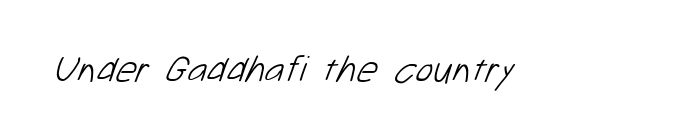
The image shows 37 px light sans-serif type; set normal letter spacing, not underlined; low stroke contrast and a medium x-height.
